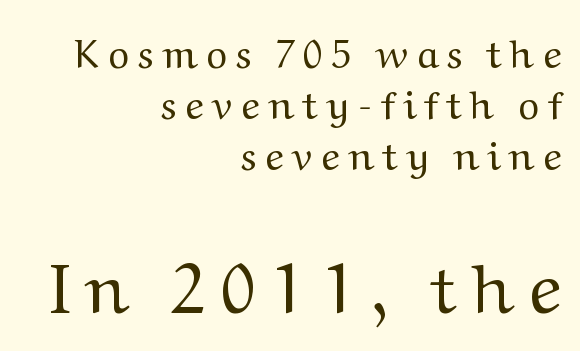
{"serif": "yes", "italic": "no", "bold": "no", "weight": "regular", "width": "wide", "stroke_contrast": "medium", "x_height": "medium", "monospaced": "no", "underline": "no", "align": "right", "line_spacing": "normal", "line_spacing_ratio": 1.27, "letter_spacing": "wide", "letter_spacing_em": 0.22, "larger_block": "second", "size_ratio": 1.75, "glyph_px": 70}
